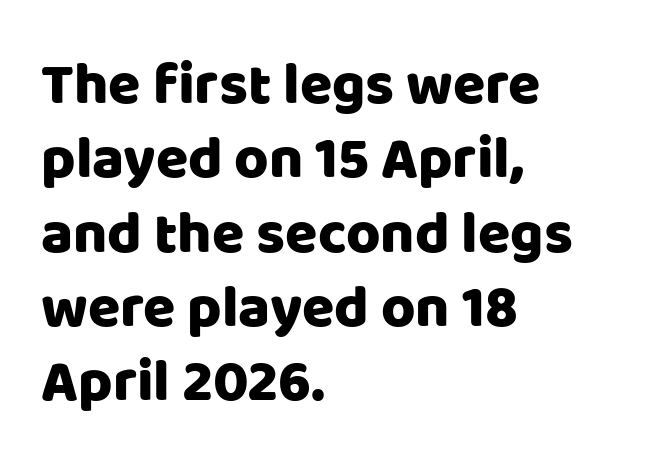
{"serif": "no", "italic": "no", "width": "normal", "stroke_contrast": "low", "x_height": "large", "monospaced": "no", "underline": "no", "align": "left", "line_spacing": "normal", "line_spacing_ratio": 1.26, "letter_spacing": "normal", "letter_spacing_em": 0.0, "glyph_px": 59}
